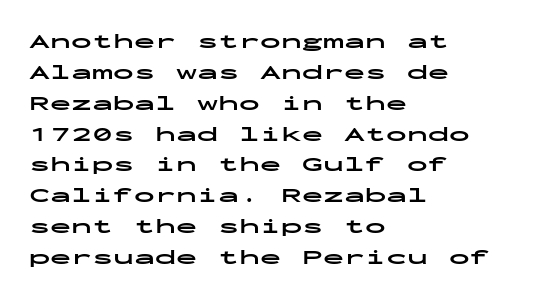
{"italic": "no", "bold": "yes", "underline": "no", "align": "left", "line_spacing": "normal", "line_spacing_ratio": 1.47, "letter_spacing": "normal", "letter_spacing_em": 0.0, "glyph_px": 21}
